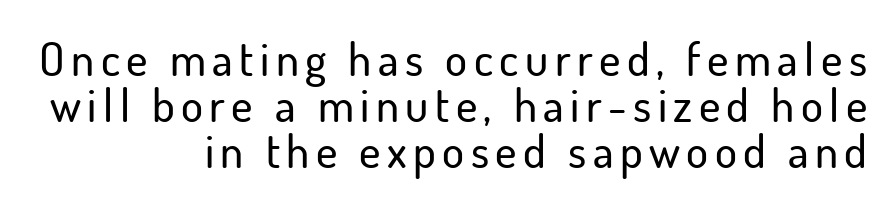
Q: Is the text italic (slanted)? A: No, it is upright.
Q: Is the typeface a serif or a sans-serif typeface? A: Sans-serif.
Q: Is the text underlined? A: No.
Q: How is the paragraph aligned? A: Right-aligned.
Q: Is the spacing between lines tight, normal or loose? A: Tight.
Q: Width (condensed, normal, or wide)? A: Normal.
Q: Stroke contrast? A: Low.
Q: x-height? A: Small.
Q: Monospaced? A: No.
